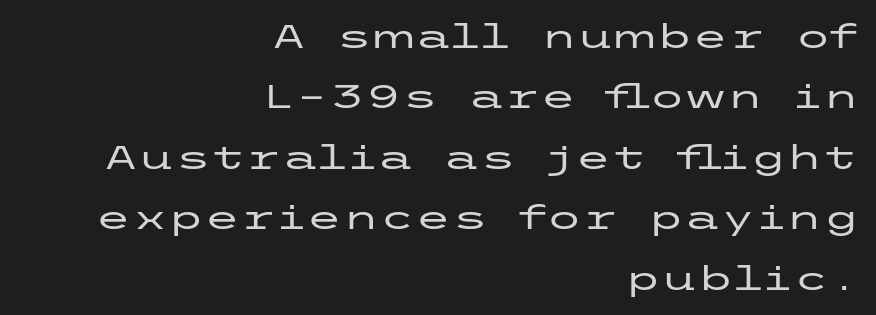
{"serif": "no", "italic": "no", "width": "wide", "stroke_contrast": "low", "x_height": "medium", "underline": "no", "align": "right", "line_spacing_ratio": 1.83, "letter_spacing": "normal", "letter_spacing_em": 0.0, "glyph_px": 33}
